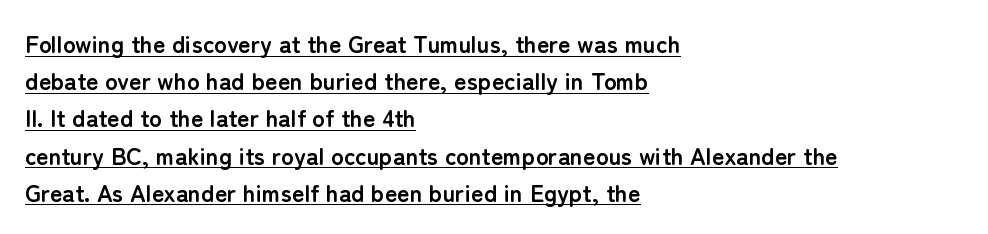
Q: Is the text bold? A: Yes.
Q: Is the text italic (slanted)? A: No, it is upright.
Q: Is the text underlined? A: Yes.
Q: How is the paragraph aligned? A: Left-aligned.
Q: Is the spacing between letters normal or unusually wide? A: Normal.
Q: Is the spacing between lines tight, normal or loose? A: Normal.
